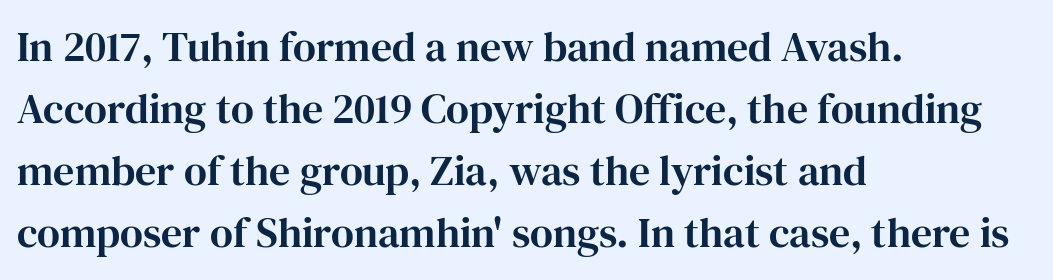
{"serif": "yes", "italic": "no", "width": "normal", "stroke_contrast": "high", "x_height": "medium", "monospaced": "no", "underline": "no", "align": "left", "line_spacing": "normal", "line_spacing_ratio": 1.48, "letter_spacing": "normal", "letter_spacing_em": 0.0, "glyph_px": 42}
